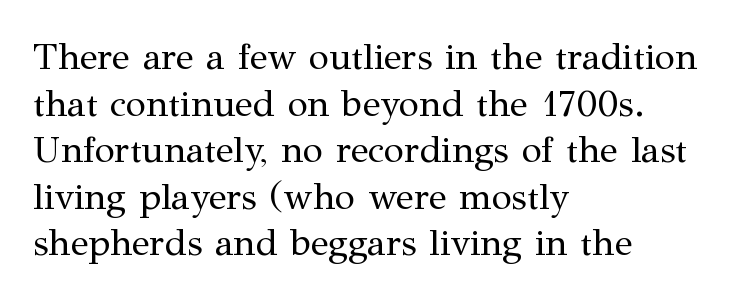
{"serif": "yes", "italic": "no", "bold": "no", "weight": "regular", "width": "normal", "stroke_contrast": "medium", "x_height": "medium", "monospaced": "no", "underline": "no", "align": "left", "line_spacing": "normal", "line_spacing_ratio": 1.26, "letter_spacing": "normal", "letter_spacing_em": 0.0, "glyph_px": 37}
